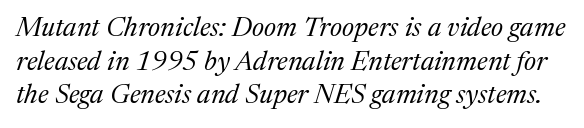
{"italic": "yes", "lean": "right", "slant_degrees": 17, "bold": "no", "underline": "no", "line_spacing": "normal", "line_spacing_ratio": 1.25, "letter_spacing": "normal", "letter_spacing_em": 0.0, "glyph_px": 27}
